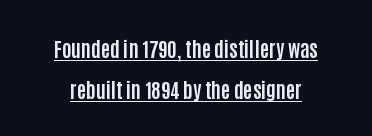
Q: Is the text bold? A: Yes.
Q: Is the text italic (slanted)? A: No, it is upright.
Q: Is the text underlined? A: Yes.
Q: Is the spacing between letters normal or unusually wide? A: Normal.
Q: Is the spacing between lines tight, normal or loose? A: Loose.
